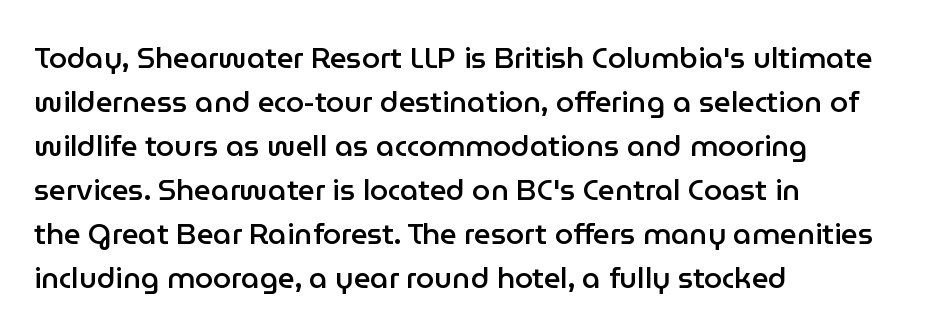
Q: Is the text bold? A: Semi-bold.
Q: Is the text italic (slanted)? A: No, it is upright.
Q: Is the typeface a serif or a sans-serif typeface? A: Sans-serif.
Q: Is the text underlined? A: No.
Q: How is the paragraph aligned? A: Left-aligned.
Q: Is the spacing between letters normal or unusually wide? A: Normal.
Q: Is the spacing between lines tight, normal or loose? A: Normal.
Q: Width (condensed, normal, or wide)? A: Normal.
Q: Stroke contrast? A: Low.
Q: x-height? A: Medium.
Q: Monospaced? A: No.
